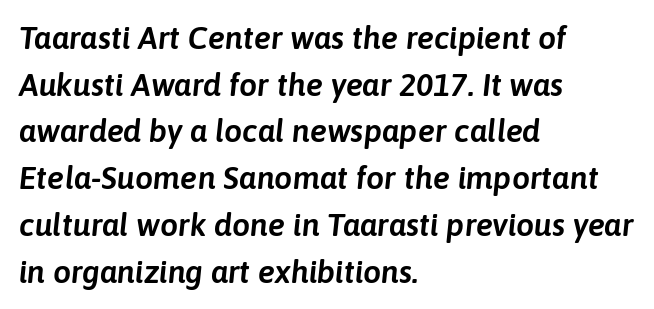
The image shows 32 px text type, italic (leaning right); set left-aligned, normal line spacing (1.46x), normal letter spacing, not underlined; low stroke contrast and a medium x-height.
